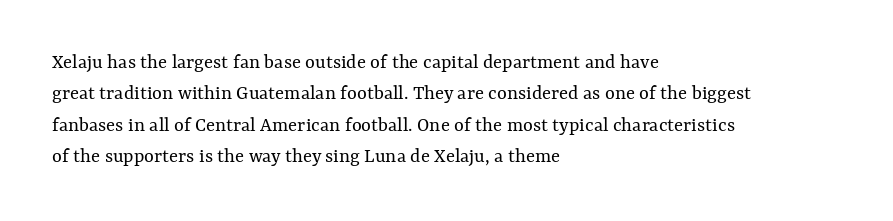
{"italic": "no", "bold": "no", "underline": "no", "align": "left", "line_spacing": "normal", "line_spacing_ratio": 1.5, "letter_spacing": "normal", "letter_spacing_em": 0.0, "glyph_px": 21}
